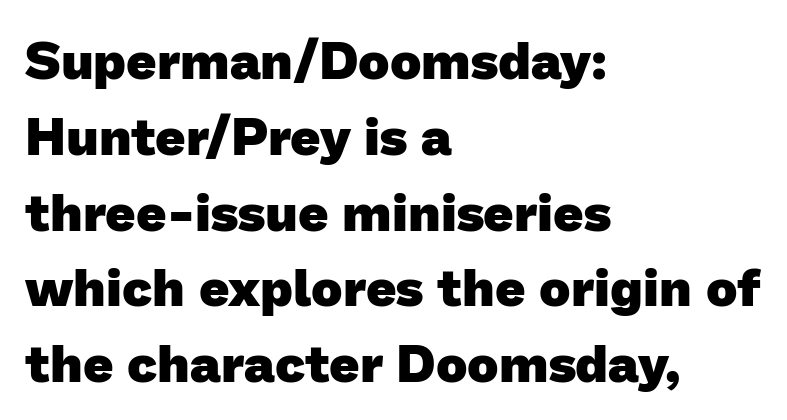
Q: Is the text bold? A: Yes.
Q: Is the typeface a serif or a sans-serif typeface? A: Sans-serif.
Q: Is the text underlined? A: No.
Q: How is the paragraph aligned? A: Left-aligned.
Q: Is the spacing between letters normal or unusually wide? A: Normal.
Q: Is the spacing between lines tight, normal or loose? A: Normal.
Q: Width (condensed, normal, or wide)? A: Normal.
Q: Stroke contrast? A: Low.
Q: x-height? A: Medium.
Q: Monospaced? A: No.
